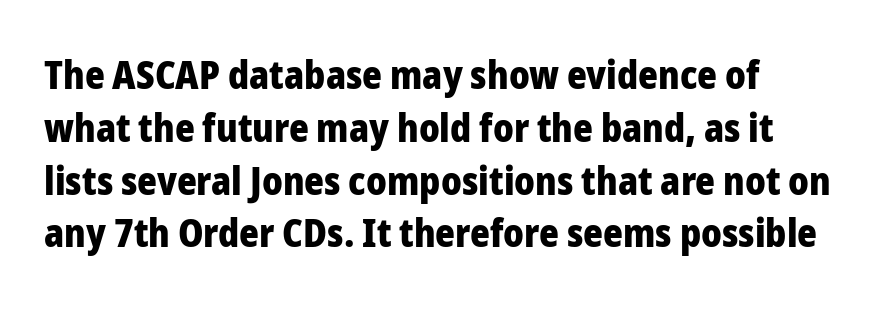
The image shows 38 px heavy sans-serif type, upright; set left-aligned, normal line spacing (1.39x), normal letter spacing, not underlined; low stroke contrast and a medium x-height.
